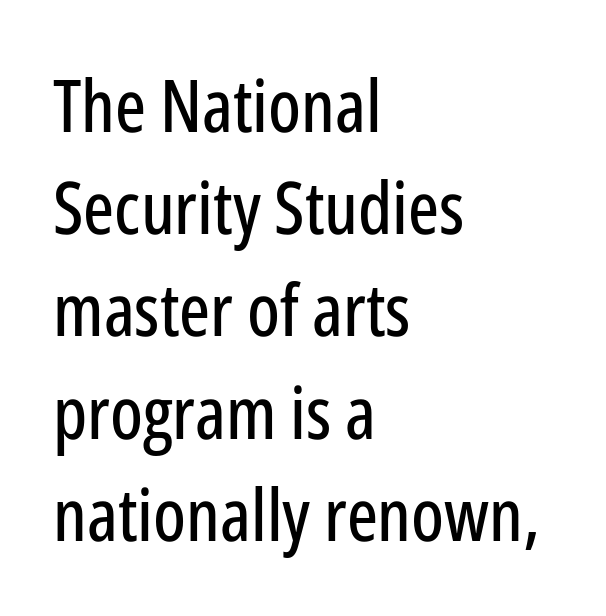
{"serif": "no", "italic": "no", "width": "condensed", "stroke_contrast": "low", "x_height": "medium", "monospaced": "no", "underline": "no", "align": "left", "line_spacing": "normal", "line_spacing_ratio": 1.4, "letter_spacing": "normal", "letter_spacing_em": 0.0, "glyph_px": 73}
